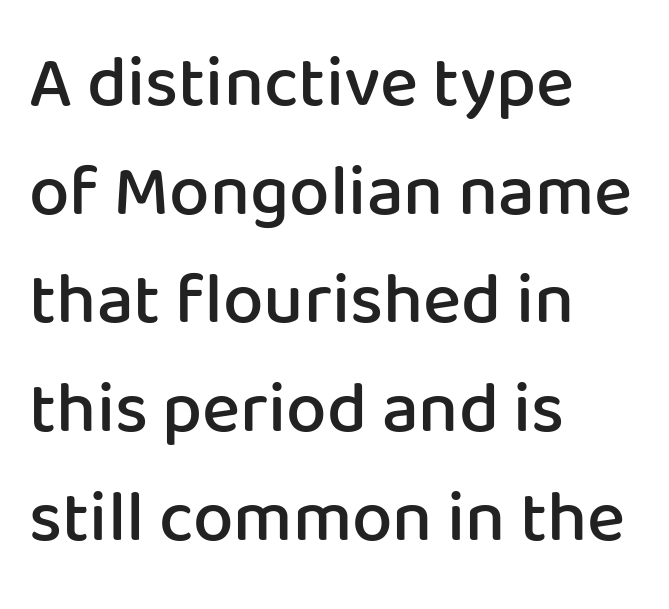
{"serif": "no", "italic": "no", "bold": "semi", "weight": "semibold", "width": "normal", "stroke_contrast": "low", "x_height": "medium", "monospaced": "no", "underline": "no", "align": "left", "line_spacing": "normal", "line_spacing_ratio": 1.51, "letter_spacing": "normal", "letter_spacing_em": 0.0, "glyph_px": 72}
